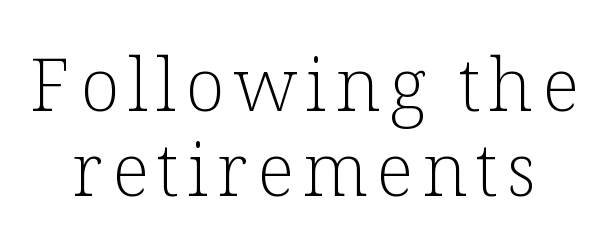
{"serif": "yes", "italic": "no", "bold": "no", "weight": "light", "width": "normal", "stroke_contrast": "low", "x_height": "medium", "monospaced": "no", "underline": "no", "line_spacing_ratio": 1.17, "glyph_px": 73}
